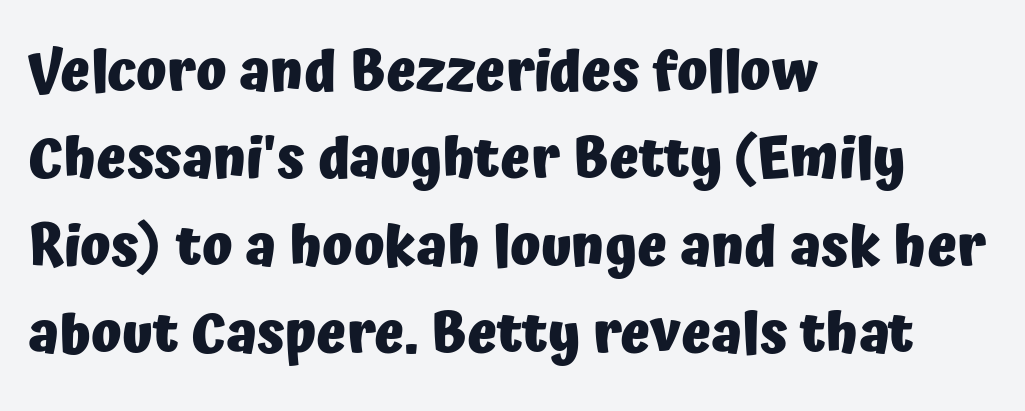
Q: Is the text bold? A: Yes.
Q: Is the text italic (slanted)? A: No, it is upright.
Q: Is the typeface a serif or a sans-serif typeface? A: Sans-serif.
Q: Is the text underlined? A: No.
Q: How is the paragraph aligned? A: Left-aligned.
Q: Is the spacing between letters normal or unusually wide? A: Normal.
Q: Is the spacing between lines tight, normal or loose? A: Normal.
Q: Width (condensed, normal, or wide)? A: Normal.
Q: Stroke contrast? A: Low.
Q: x-height? A: Medium.
Q: Monospaced? A: No.
